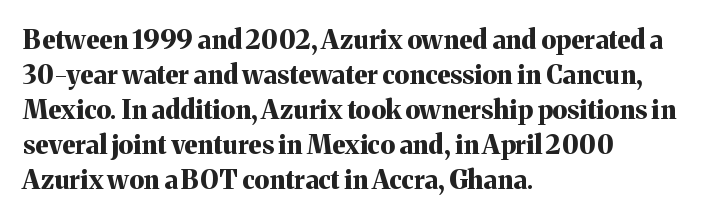
{"italic": "no", "bold": "yes", "underline": "no", "align": "left", "line_spacing": "normal", "line_spacing_ratio": 1.35, "letter_spacing": "normal", "letter_spacing_em": 0.0, "glyph_px": 26}
